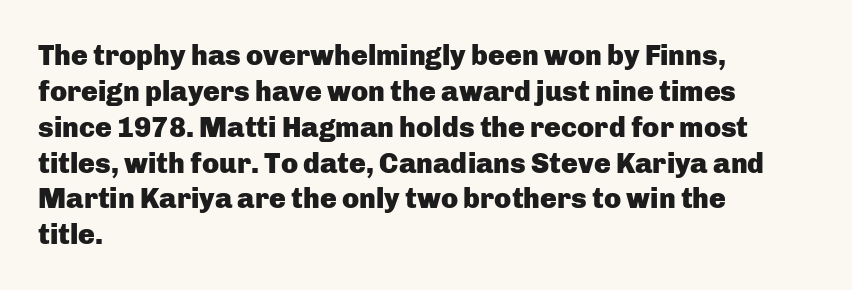
Q: Is the text bold? A: Yes.
Q: Is the text italic (slanted)? A: No, it is upright.
Q: Is the typeface a serif or a sans-serif typeface? A: Sans-serif.
Q: Is the text underlined? A: No.
Q: How is the paragraph aligned? A: Left-aligned.
Q: Is the spacing between letters normal or unusually wide? A: Normal.
Q: Is the spacing between lines tight, normal or loose? A: Normal.
Q: Width (condensed, normal, or wide)? A: Normal.
Q: Stroke contrast? A: Low.
Q: x-height? A: Medium.
Q: Monospaced? A: No.
